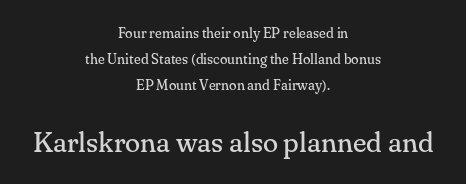
Q: Is the text bold? A: No.
Q: Is the text italic (slanted)? A: No, it is upright.
Q: Is the typeface a serif or a sans-serif typeface? A: Serif.
Q: Is the text underlined? A: No.
Q: How is the paragraph aligned? A: Centered.
Q: Is the spacing between letters normal or unusually wide? A: Normal.
Q: Which block of text is set in a larger size, the first (top) or the second (bottom)? A: The second (bottom) one.
Q: Width (condensed, normal, or wide)? A: Normal.
Q: Stroke contrast? A: Medium.
Q: x-height? A: Small.
Q: Monospaced? A: No.
